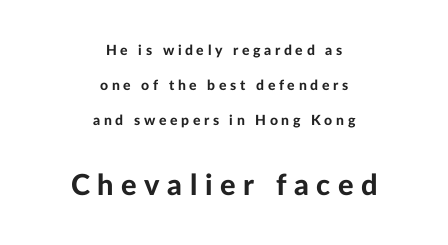
Q: Is the text bold? A: Yes.
Q: Is the text italic (slanted)? A: No, it is upright.
Q: Is the typeface a serif or a sans-serif typeface? A: Sans-serif.
Q: Is the text underlined? A: No.
Q: How is the paragraph aligned? A: Centered.
Q: Is the spacing between letters normal or unusually wide? A: Unusually wide.
Q: Is the spacing between lines tight, normal or loose? A: Loose.
Q: Which block of text is set in a larger size, the first (top) or the second (bottom)? A: The second (bottom) one.
Q: Width (condensed, normal, or wide)? A: Normal.
Q: Stroke contrast? A: Low.
Q: x-height? A: Medium.
Q: Monospaced? A: No.
